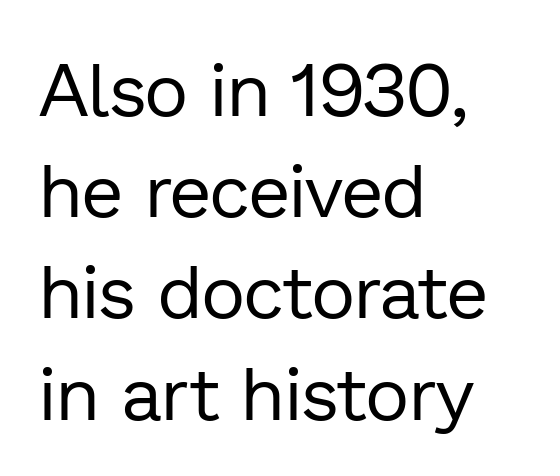
The image shows 75 px regular-weight sans-serif type, upright; set left-aligned, normal line spacing (1.35x), normal letter spacing, not underlined; low stroke contrast and a medium x-height.
